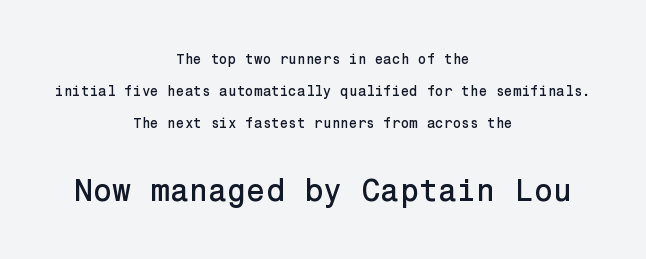
Q: Is the text italic (slanted)? A: No, it is upright.
Q: Is the typeface a serif or a sans-serif typeface? A: Sans-serif.
Q: Is the text underlined? A: No.
Q: How is the paragraph aligned? A: Centered.
Q: Is the spacing between letters normal or unusually wide? A: Normal.
Q: Is the spacing between lines tight, normal or loose? A: Loose.
Q: Which block of text is set in a larger size, the first (top) or the second (bottom)? A: The second (bottom) one.
Q: Width (condensed, normal, or wide)? A: Normal.
Q: Stroke contrast? A: Low.
Q: x-height? A: Medium.
